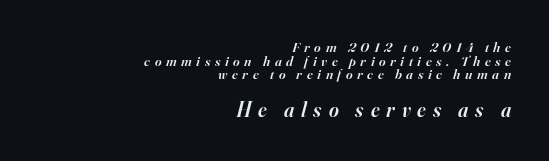
The image shows 21 px text type, italic (leaning right); set right-aligned, tight line spacing (0.97x), unusually wide letter spacing (+0.33 em), not underlined; the second (bottom) block is 1.5x larger.
